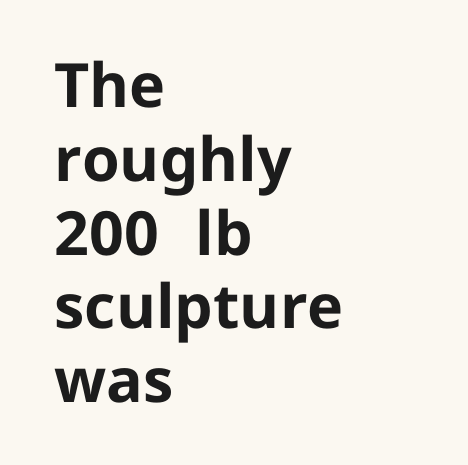
The image shows 61 px bold sans-serif type, upright; set left-aligned, line spacing 1.21x, normal letter spacing, not underlined; low stroke contrast and a medium x-height.
